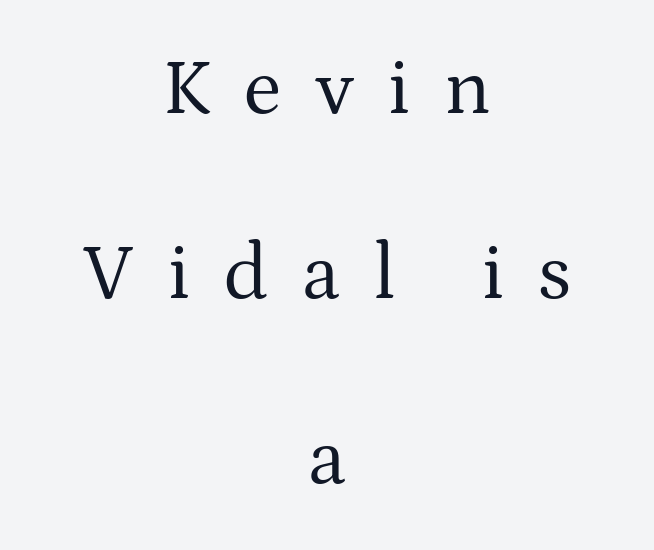
Q: Is the text bold? A: No.
Q: Is the text italic (slanted)? A: No, it is upright.
Q: Is the typeface a serif or a sans-serif typeface? A: Serif.
Q: Is the text underlined? A: No.
Q: How is the paragraph aligned? A: Centered.
Q: Is the spacing between letters normal or unusually wide? A: Unusually wide.
Q: Is the spacing between lines tight, normal or loose? A: Loose.
Q: Width (condensed, normal, or wide)? A: Normal.
Q: Stroke contrast? A: Medium.
Q: x-height? A: Medium.
Q: Monospaced? A: No.
